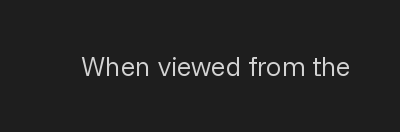
Has an underline been added? It has not. The type is set solid horizontally, with unmodified tracking. The characters are drawn with everyday or finer stroke widths. Every character sits straight up, as roman type does.
